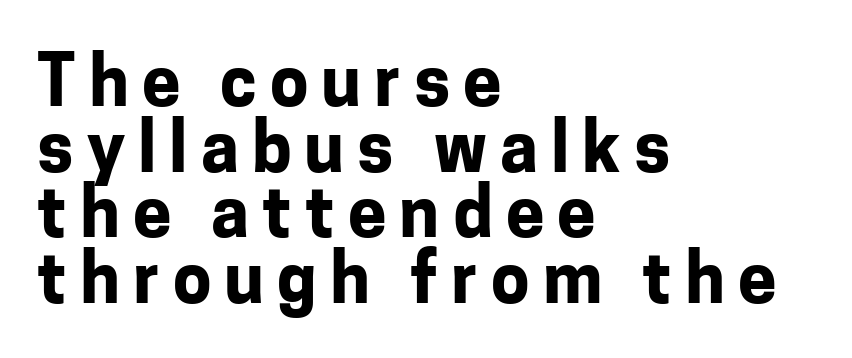
The image shows 69 px bold sans-serif type, upright; set left-aligned, tight line spacing (0.95x), not underlined; low stroke contrast and a medium x-height.
